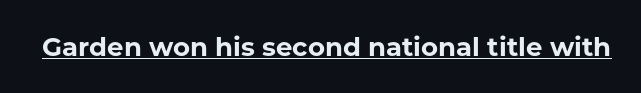
No extra tracking has been applied to these lines. Glance below the letters and you will spot a drawn line. Quick note: not italic, upright. The letters are bold, with thick, heavy strokes.
